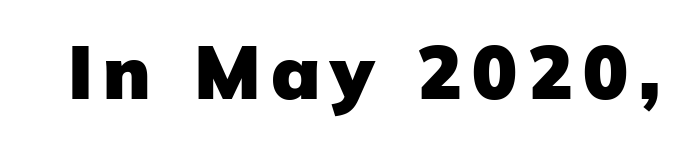
{"serif": "no", "italic": "no", "bold": "yes", "weight": "heavy", "width": "normal", "stroke_contrast": "low", "x_height": "medium", "monospaced": "no", "underline": "no", "glyph_px": 75}
